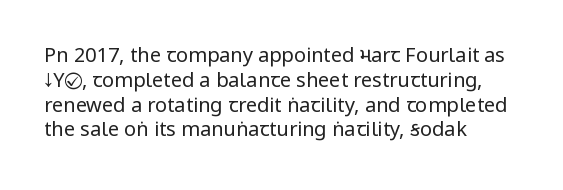
{"italic": "no", "bold": "no", "underline": "no", "align": "left", "line_spacing_ratio": 1.24, "letter_spacing": "normal", "letter_spacing_em": 0.0, "glyph_px": 20}
